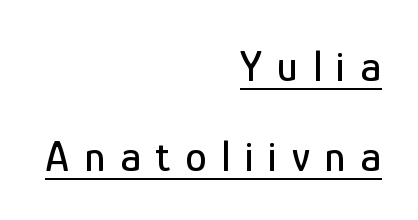
The image shows 44 px condensed sans-serif type, upright; set right-aligned, loose line spacing (2.05x), unusually wide letter spacing (+0.33 em), underlined; low stroke contrast and a medium x-height.
